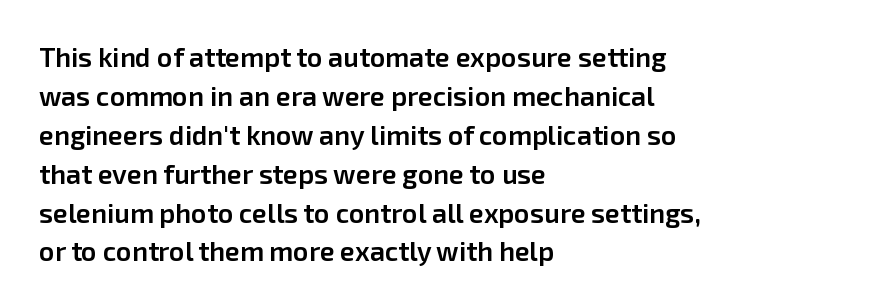
Q: Is the text bold? A: Semi-bold.
Q: Is the text italic (slanted)? A: No, it is upright.
Q: Is the text underlined? A: No.
Q: How is the paragraph aligned? A: Left-aligned.
Q: Is the spacing between letters normal or unusually wide? A: Normal.
Q: Is the spacing between lines tight, normal or loose? A: Normal.
